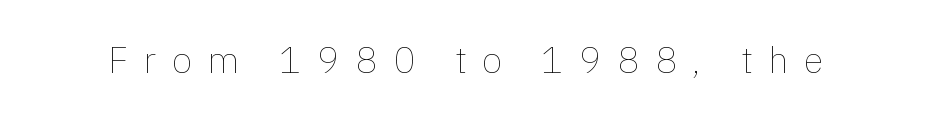
A typesetter would call this proportional, since set widths differ per character. Is the type heavy? It reads as light-to-regular instead. Here the glyphs are tracked loosely, breaking word shapes into spaced letters. Unmarked baselines from the first word to the last.
